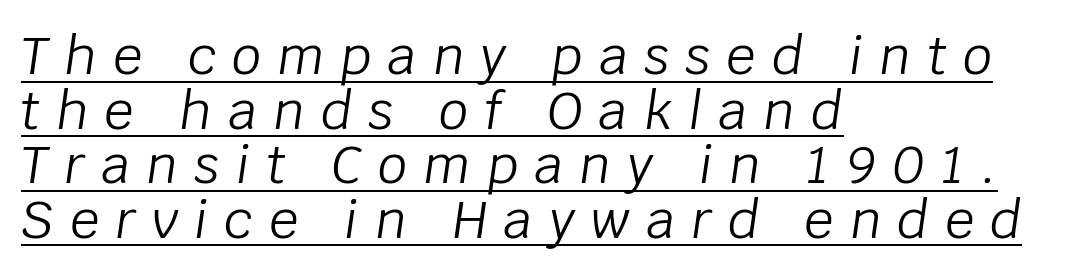
{"italic": "yes", "lean": "right", "slant_degrees": 8, "bold": "no", "weight": "light", "width": "normal", "stroke_contrast": "low", "x_height": "large", "monospaced": "no", "underline": "yes", "align": "left", "line_spacing": "tight", "line_spacing_ratio": 1.05, "letter_spacing": "wide", "letter_spacing_em": 0.31, "glyph_px": 52}
